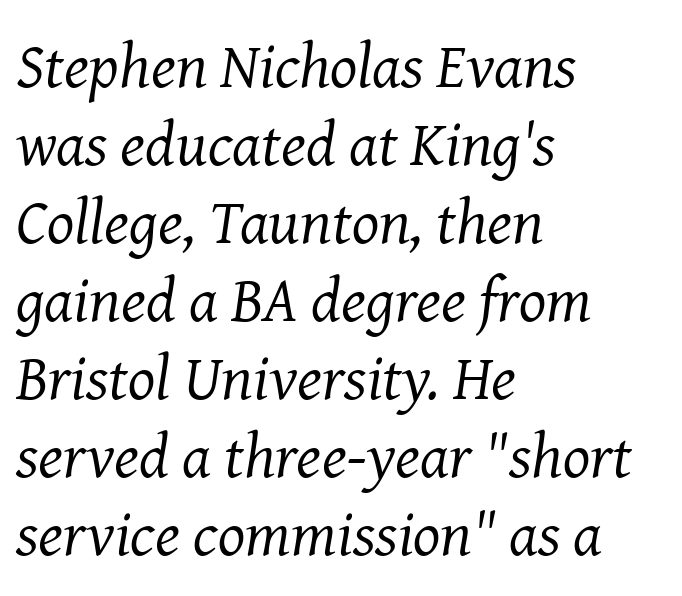
{"serif": "yes", "italic": "yes", "lean": "right", "slant_degrees": 8, "bold": "no", "weight": "regular", "width": "normal", "stroke_contrast": "medium", "x_height": "medium", "monospaced": "no", "underline": "no", "align": "left", "line_spacing_ratio": 1.22, "letter_spacing": "normal", "letter_spacing_em": 0.0, "glyph_px": 64}
